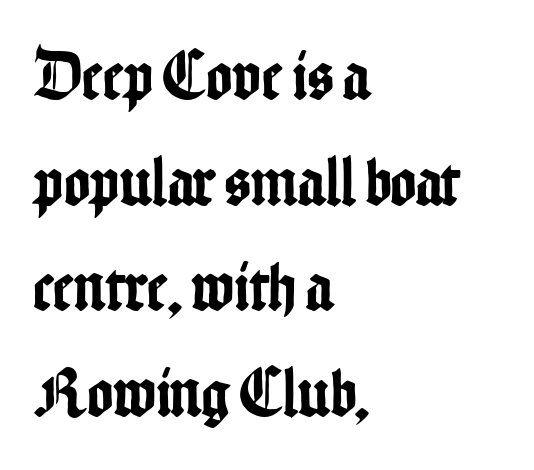
The image shows 70 px condensed sans-serif type, upright; set left-aligned, normal line spacing (1.51x), normal letter spacing, not underlined; low stroke contrast and a medium x-height.
